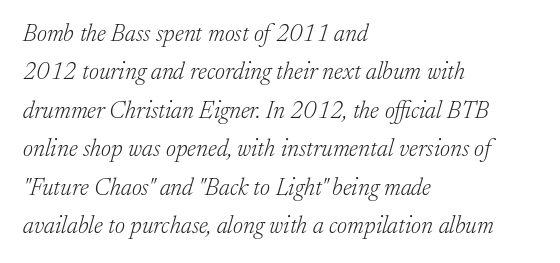
{"italic": "yes", "lean": "right", "slant_degrees": 17, "bold": "no", "underline": "no", "align": "left", "line_spacing": "normal", "line_spacing_ratio": 1.6, "letter_spacing": "normal", "letter_spacing_em": 0.0, "glyph_px": 24}
